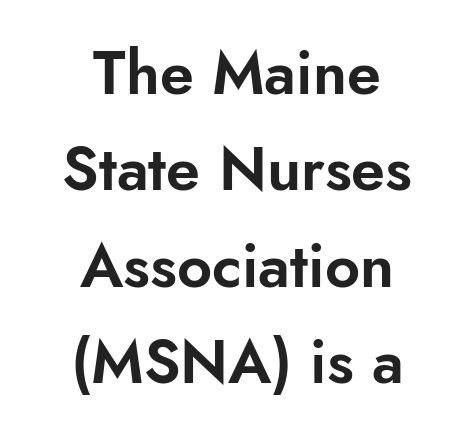
The image shows 61 px sans-serif type, upright; set centered, normal line spacing (1.58x), normal letter spacing, not underlined; low stroke contrast and a small x-height.
